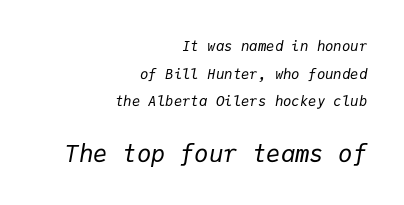
The image shows 24 px text type, italic (leaning right); set right-aligned, loose line spacing (1.97x), normal letter spacing, not underlined; the second (bottom) block is 1.71x larger.
